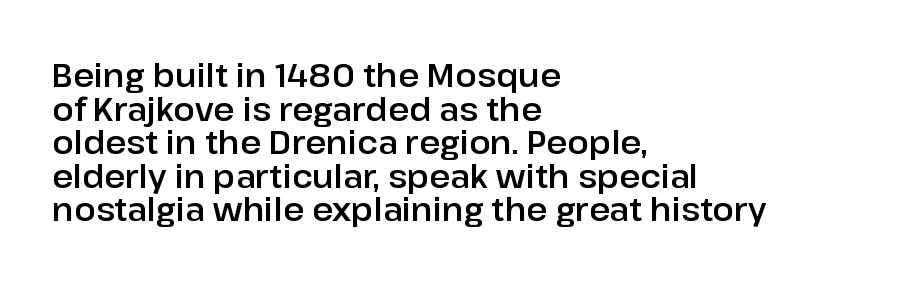
{"serif": "no", "italic": "no", "width": "normal", "stroke_contrast": "low", "x_height": "medium", "monospaced": "no", "underline": "no", "align": "left", "line_spacing": "tight", "line_spacing_ratio": 1.05, "letter_spacing": "normal", "letter_spacing_em": 0.0, "glyph_px": 32}
